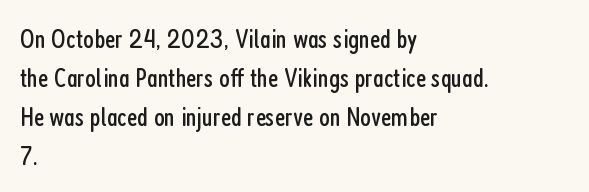
The image shows 28 px regular-weight, condensed sans-serif type, upright; set left-aligned, normal line spacing (1.39x), normal letter spacing, not underlined; low stroke contrast and a medium x-height.
